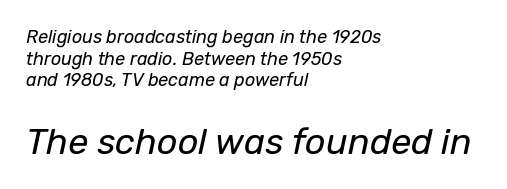
Q: Is the text bold? A: No.
Q: Is the text italic (slanted)? A: Yes, it leans right by about 12 degrees.
Q: Is the text underlined? A: No.
Q: How is the paragraph aligned? A: Left-aligned.
Q: Is the spacing between letters normal or unusually wide? A: Normal.
Q: Which block of text is set in a larger size, the first (top) or the second (bottom)? A: The second (bottom) one.
Q: Width (condensed, normal, or wide)? A: Normal.
Q: Stroke contrast? A: Low.
Q: x-height? A: Medium.
Q: Monospaced? A: No.
